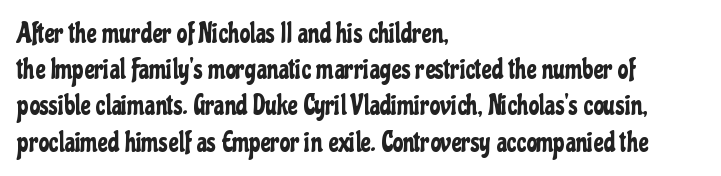
A normal amount of white space separates one row of letters from the next. Rendered with straight, roman letterforms. Rule under the text: the space is simply empty. Glyph-to-glyph distance matches everyday printed text. Horizontal alignment here is leftward, the default for most running prose.
